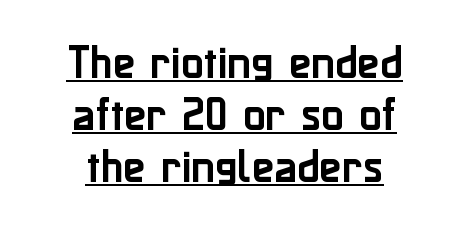
The image shows 37 px sans-serif type, upright; set centered, normal line spacing (1.4x), normal letter spacing, underlined; low stroke contrast and a medium x-height.
